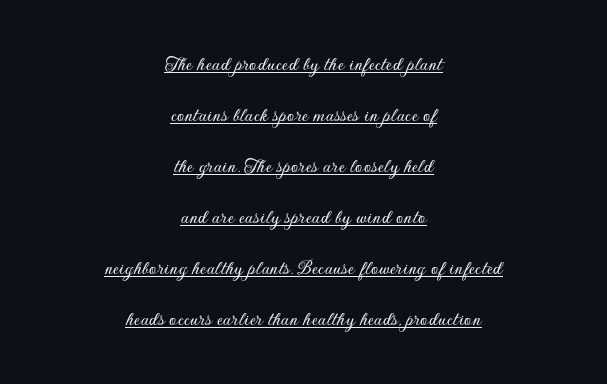
The image shows 21 px text type; set centered, loose line spacing (2.43x), normal letter spacing, underlined.
